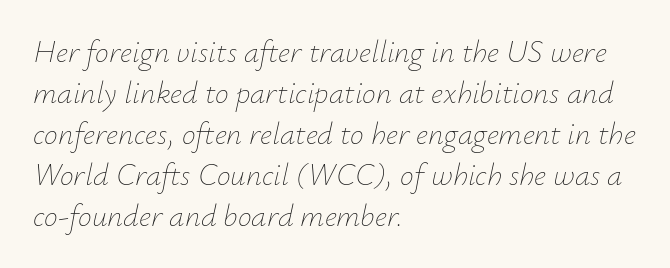
Q: Is the text bold? A: No.
Q: Is the text italic (slanted)? A: Yes, it leans right by about 12 degrees.
Q: Is the text underlined? A: No.
Q: How is the paragraph aligned? A: Left-aligned.
Q: Is the spacing between letters normal or unusually wide? A: Normal.
Q: Is the spacing between lines tight, normal or loose? A: Normal.
Q: Width (condensed, normal, or wide)? A: Normal.
Q: Stroke contrast? A: Low.
Q: x-height? A: Small.
Q: Monospaced? A: No.
